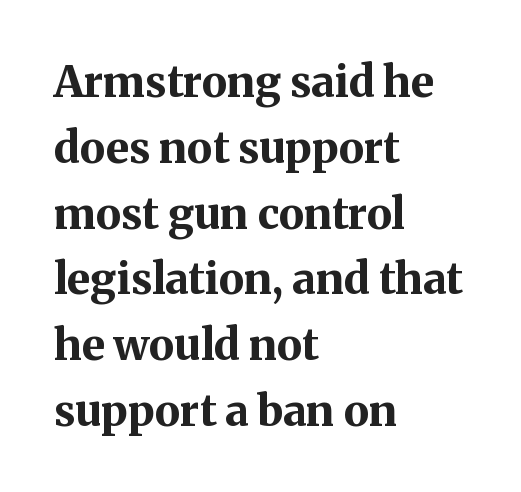
The image shows 43 px bold serif type, upright; set left-aligned, normal line spacing (1.53x), normal letter spacing, not underlined; medium stroke contrast and a medium x-height.
